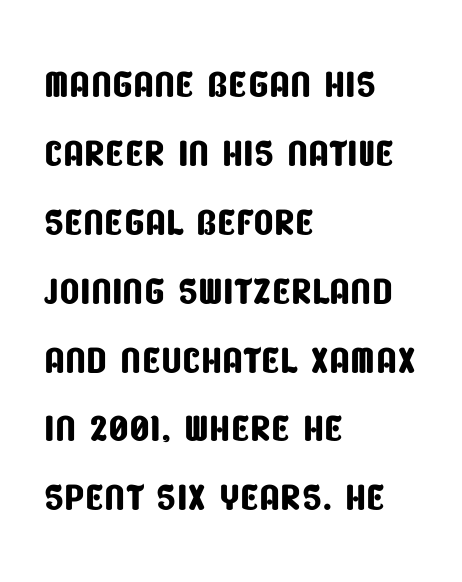
No word sits above an underline. Serifs: no, the terminals of the letterforms are clean. Is this a fixed-width face? No — the glyphs have proportional, varying widths. The lines are quadded left. Honestly, the letter spacing is just normal — you wouldn't notice it.
